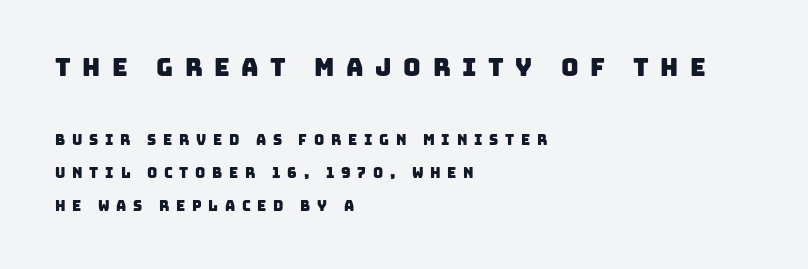
Q: Is the text underlined? A: No.
Q: How is the paragraph aligned? A: Left-aligned.
Q: Is the spacing between letters normal or unusually wide? A: Unusually wide.
Q: Is the spacing between lines tight, normal or loose? A: Loose.
Q: Which block of text is set in a larger size, the first (top) or the second (bottom)? A: The first (top) one.
